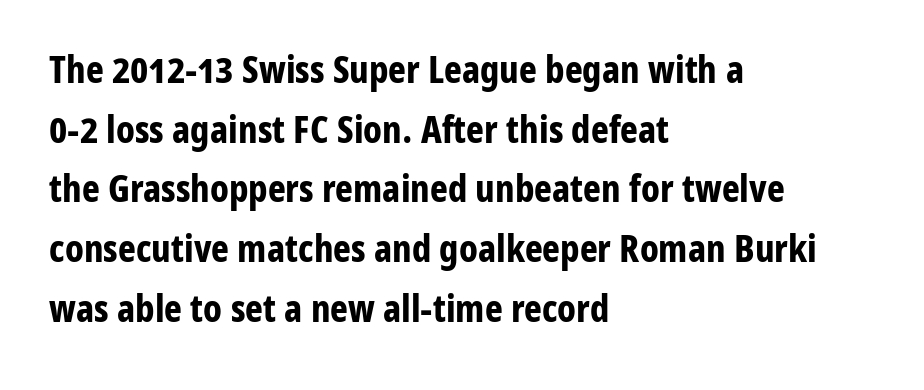
Q: Is the text bold? A: Yes.
Q: Is the text italic (slanted)? A: No, it is upright.
Q: Is the typeface a serif or a sans-serif typeface? A: Sans-serif.
Q: Is the text underlined? A: No.
Q: How is the paragraph aligned? A: Left-aligned.
Q: Is the spacing between letters normal or unusually wide? A: Normal.
Q: Is the spacing between lines tight, normal or loose? A: Normal.
Q: Width (condensed, normal, or wide)? A: Condensed.
Q: Stroke contrast? A: Low.
Q: x-height? A: Medium.
Q: Monospaced? A: No.
